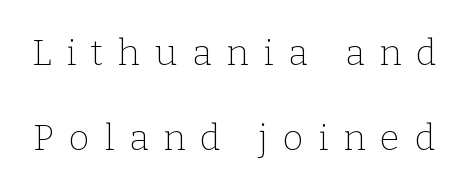
Q: Is the text bold? A: No.
Q: Is the text italic (slanted)? A: No, it is upright.
Q: Is the typeface a serif or a sans-serif typeface? A: Serif.
Q: Is the text underlined? A: No.
Q: Is the spacing between letters normal or unusually wide? A: Unusually wide.
Q: Is the spacing between lines tight, normal or loose? A: Loose.
Q: Width (condensed, normal, or wide)? A: Normal.
Q: Stroke contrast? A: Low.
Q: x-height? A: Medium.
Q: Monospaced? A: No.
